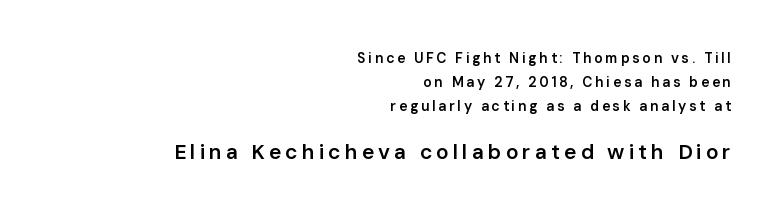
A student would notice the bottom passage is typeset larger than what precedes it. Descenders hang freely into open space. Is the type bold? Partly — it's a semibold, heavier than regular but not fully bold. Quick note: not italic, upright.
